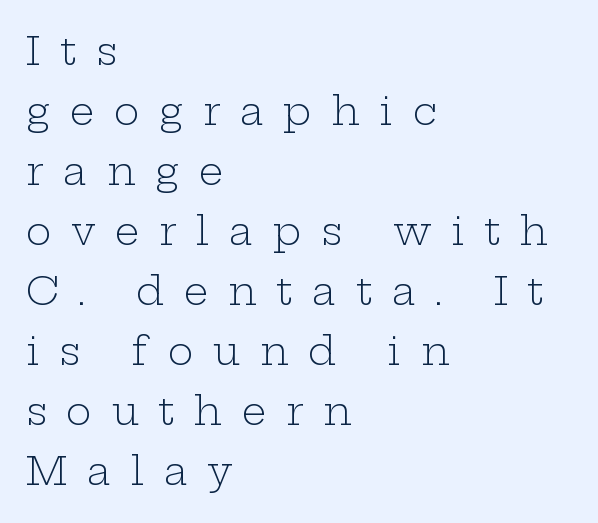
Q: Is the text bold? A: No.
Q: Is the text italic (slanted)? A: No, it is upright.
Q: Is the typeface a serif or a sans-serif typeface? A: Serif.
Q: Is the text underlined? A: No.
Q: How is the paragraph aligned? A: Left-aligned.
Q: Is the spacing between letters normal or unusually wide? A: Unusually wide.
Q: Is the spacing between lines tight, normal or loose? A: Normal.
Q: Width (condensed, normal, or wide)? A: Wide.
Q: Stroke contrast? A: Low.
Q: x-height? A: Medium.
Q: Monospaced? A: No.
